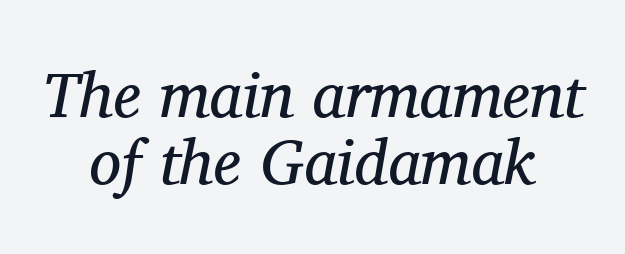
{"serif": "yes", "italic": "yes", "lean": "right", "slant_degrees": 11, "bold": "no", "weight": "regular", "width": "normal", "stroke_contrast": "medium", "x_height": "medium", "monospaced": "no", "underline": "no", "align": "center", "line_spacing": "tight", "line_spacing_ratio": 1.05, "letter_spacing": "normal", "letter_spacing_em": 0.0, "glyph_px": 64}
